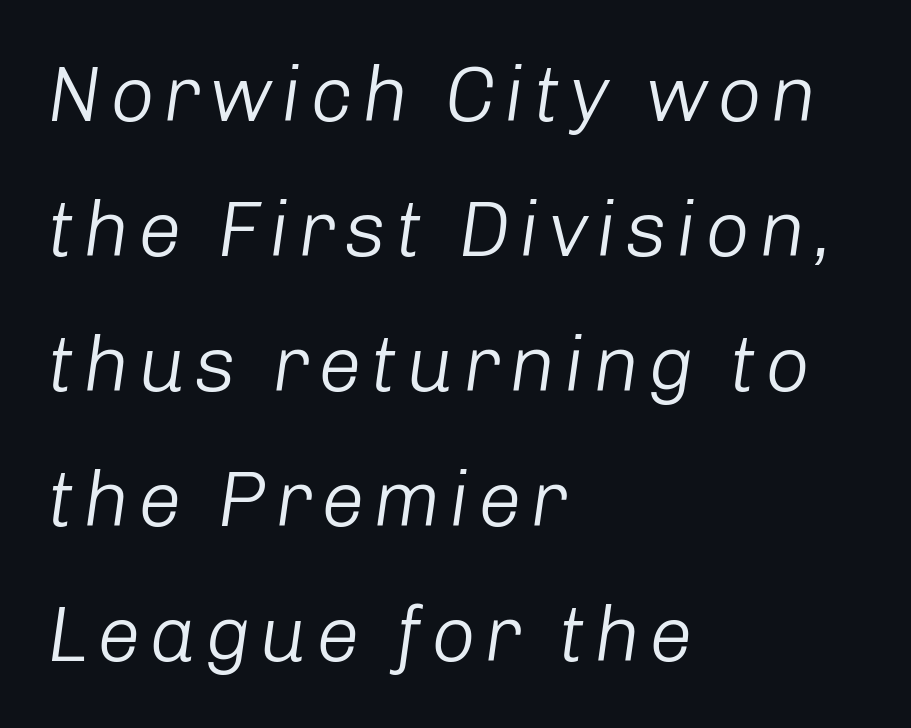
Q: Is the text bold? A: No.
Q: Is the text italic (slanted)? A: Yes, it leans right by about 8 degrees.
Q: Is the text underlined? A: No.
Q: How is the paragraph aligned? A: Left-aligned.
Q: Width (condensed, normal, or wide)? A: Normal.
Q: Stroke contrast? A: Low.
Q: x-height? A: Medium.
Q: Monospaced? A: No.
